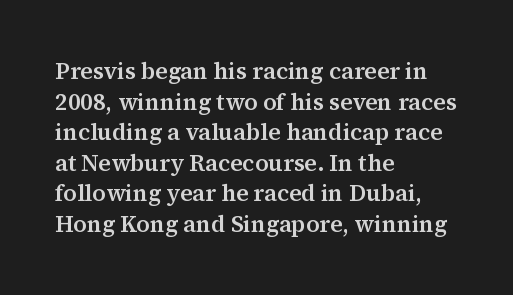
Q: Is the text italic (slanted)? A: No, it is upright.
Q: Is the text underlined? A: No.
Q: How is the paragraph aligned? A: Left-aligned.
Q: Is the spacing between letters normal or unusually wide? A: Normal.
Q: Is the spacing between lines tight, normal or loose? A: Normal.
